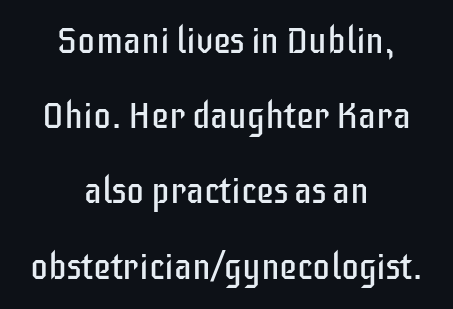
{"serif": "no", "italic": "no", "bold": "no", "weight": "regular", "width": "condensed", "stroke_contrast": "low", "x_height": "large", "monospaced": "no", "underline": "no", "align": "center", "line_spacing": "loose", "line_spacing_ratio": 2.09, "letter_spacing": "normal", "letter_spacing_em": 0.0, "glyph_px": 36}
